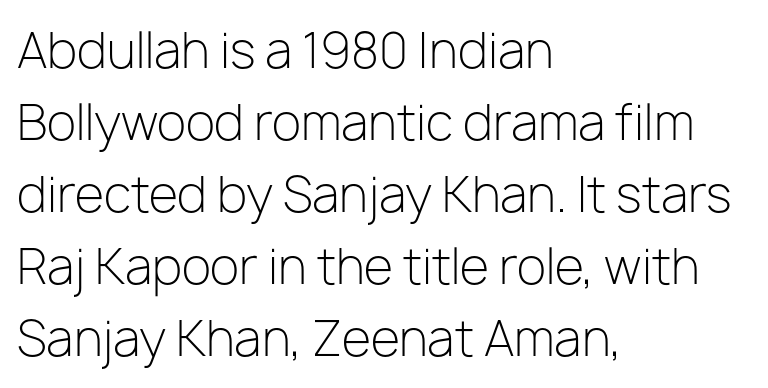
The image shows 48 px light sans-serif type, upright; set left-aligned, normal line spacing (1.5x), normal letter spacing, not underlined; low stroke contrast and a medium x-height.
